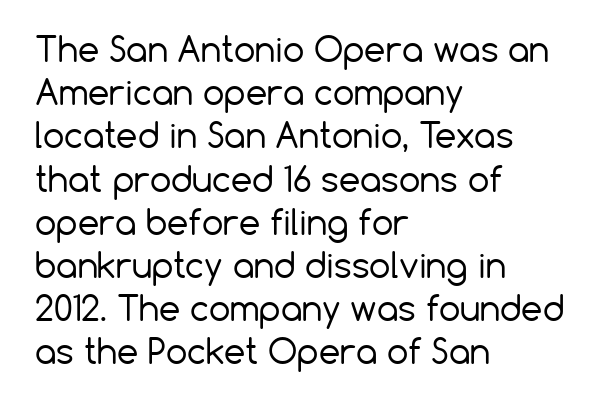
{"serif": "no", "italic": "no", "bold": "no", "weight": "regular", "width": "normal", "stroke_contrast": "low", "x_height": "medium", "monospaced": "no", "underline": "no", "align": "left", "line_spacing": "normal", "line_spacing_ratio": 1.27, "letter_spacing": "normal", "letter_spacing_em": 0.0, "glyph_px": 34}
